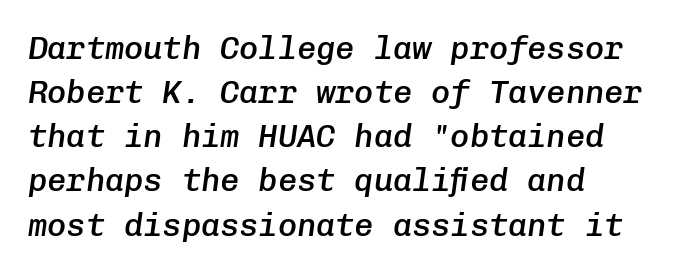
{"italic": "yes", "lean": "right", "slant_degrees": 8, "bold": "semi", "weight": "semibold", "width": "normal", "stroke_contrast": "low", "x_height": "medium", "monospaced": "yes", "underline": "no", "align": "left", "line_spacing": "normal", "line_spacing_ratio": 1.38, "letter_spacing": "normal", "letter_spacing_em": 0.0, "glyph_px": 32}
